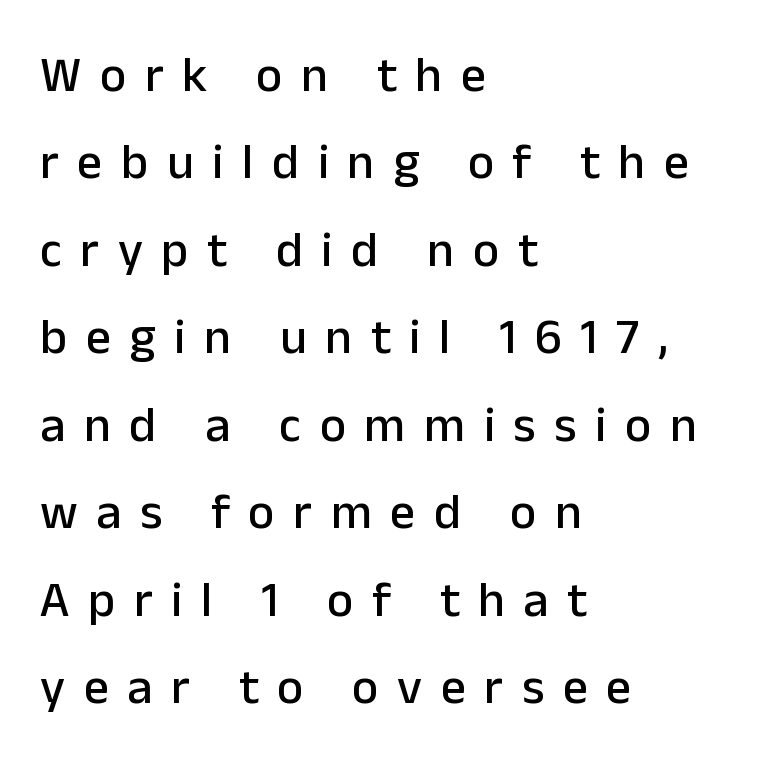
You could not count columns in this text — the font is proportionally spaced. The face used here is rendered with a markedly widened letterfit. The font's upright variant was chosen for this text. To sum up the face: it is a sans, with no serifs.
